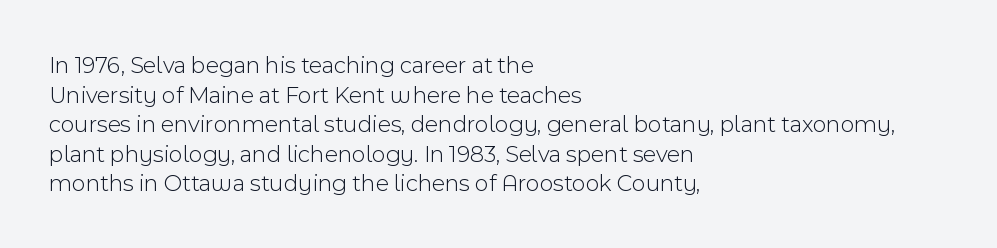
The image shows 24 px text type, upright; set left-aligned, line spacing 1.23x, normal letter spacing, not underlined.
